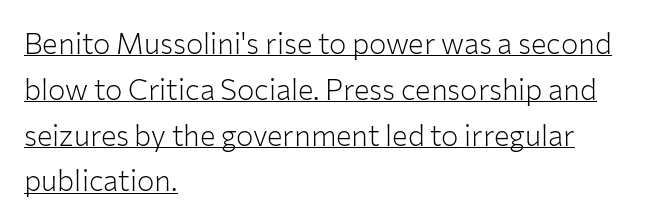
Q: Is the text bold? A: No.
Q: Is the text italic (slanted)? A: No, it is upright.
Q: Is the typeface a serif or a sans-serif typeface? A: Sans-serif.
Q: Is the text underlined? A: Yes.
Q: How is the paragraph aligned? A: Left-aligned.
Q: Is the spacing between letters normal or unusually wide? A: Normal.
Q: Is the spacing between lines tight, normal or loose? A: Normal.
Q: Width (condensed, normal, or wide)? A: Normal.
Q: Stroke contrast? A: Low.
Q: x-height? A: Medium.
Q: Monospaced? A: No.
